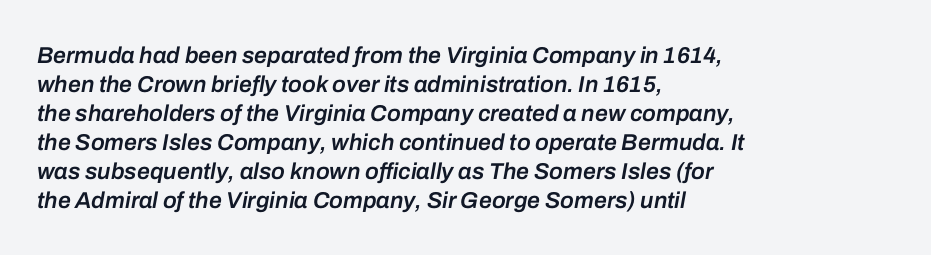
Q: Is the text bold? A: Semi-bold.
Q: Is the text italic (slanted)? A: Yes, it leans right by about 10 degrees.
Q: Is the text underlined? A: No.
Q: How is the paragraph aligned? A: Left-aligned.
Q: Is the spacing between letters normal or unusually wide? A: Normal.
Q: Is the spacing between lines tight, normal or loose? A: Normal.
